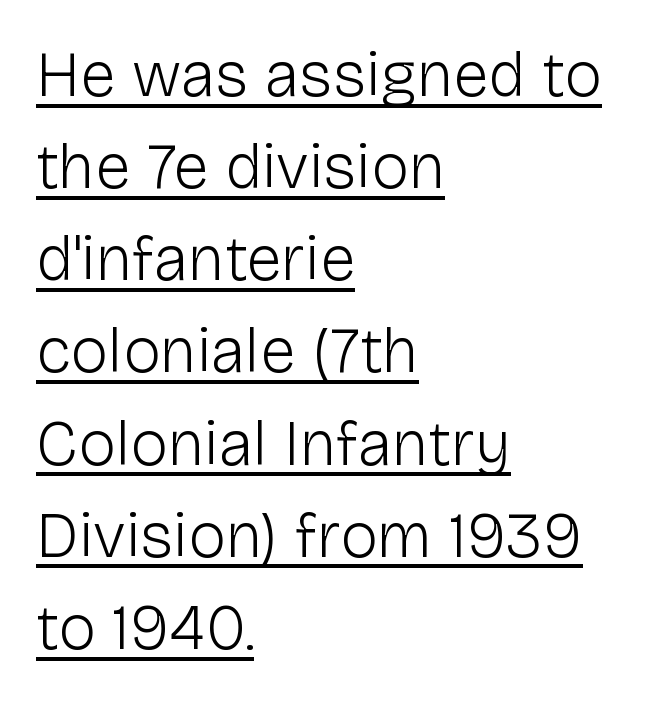
The cut favours lightness, reaching ordinary text weight at its darkest. A typesetter would call this leading conventional body-copy spacing. Character widths vary here, with narrow letters taking less room than wide ones. Each word holds together tightly as a unit, with standard inter-letter gaps. The letters stand straight up with perfectly vertical stems.
